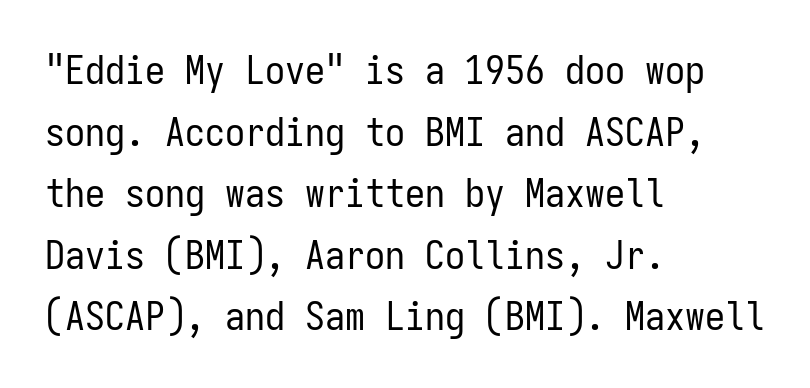
The image shows 40 px regular-weight, condensed sans-serif type, upright, monospaced; set left-aligned, normal line spacing (1.54x), normal letter spacing, not underlined; low stroke contrast and a medium x-height.
